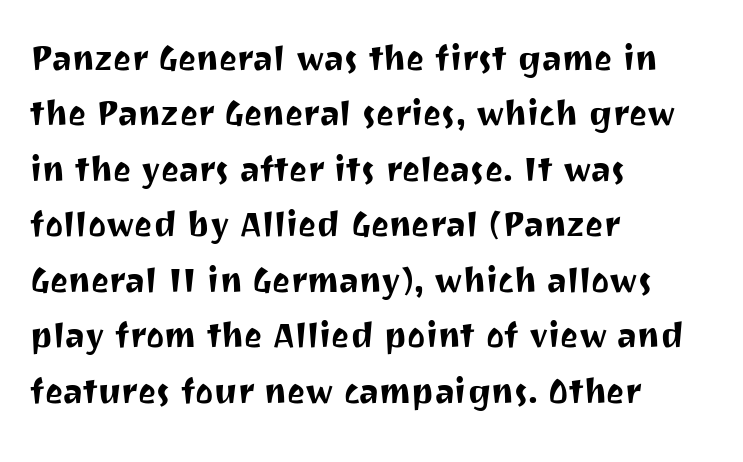
The letters stand straight up with perfectly vertical stems. This sample is left-justified, so line endings fall wherever the words run out. A typesetter would label this face a sans. These lines are rendered in a variable-pitch font. A typesetter would call this zero additional tracking. Descender tails drop into unmarked territory.
